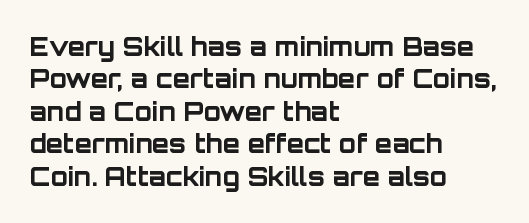
{"italic": "no", "bold": "yes", "underline": "no", "align": "left", "line_spacing": "normal", "line_spacing_ratio": 1.3, "letter_spacing": "normal", "letter_spacing_em": 0.0, "glyph_px": 25}
